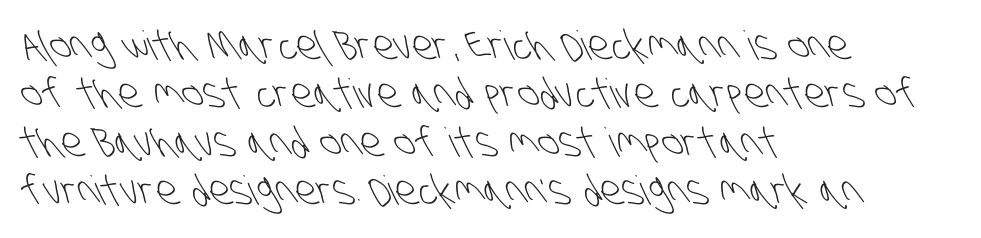
The image shows 40 px light, condensed sans-serif type; set left-aligned, line spacing 1.21x, normal letter spacing, not underlined; low stroke contrast and a large x-height.
